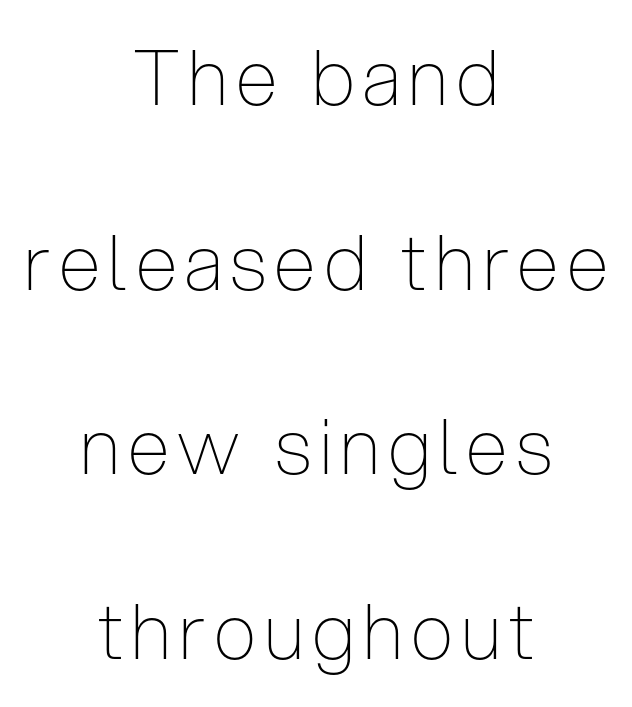
{"serif": "no", "italic": "no", "bold": "no", "weight": "thin", "width": "condensed", "stroke_contrast": "low", "x_height": "medium", "monospaced": "no", "underline": "no", "align": "center", "line_spacing": "loose", "line_spacing_ratio": 2.43, "glyph_px": 76}
